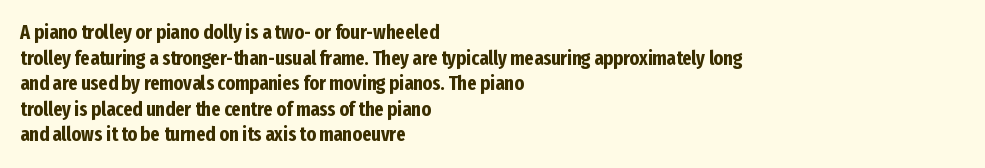
The letters stand straight up with perfectly vertical stems. The space directly below the letters is spotless. Letter spacing: default. Bold? Absolutely — the strokes are thick and heavy. The leading is moderate, giving the passage an even texture. The lines in this sample share a left origin and differ only in where they stop.
